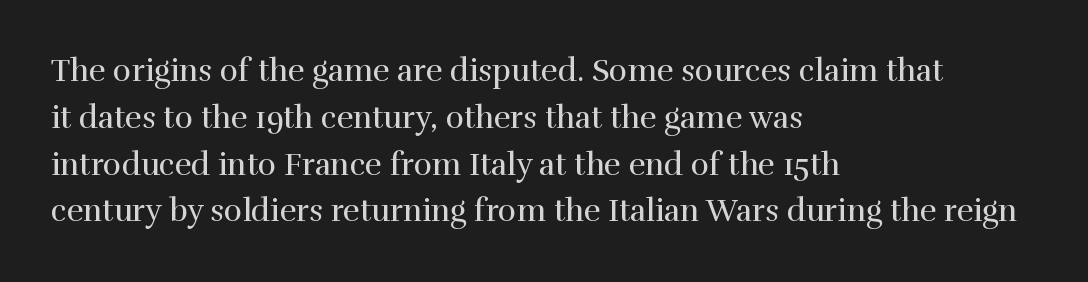
The image shows 31 px regular-weight serif type, upright; set left-aligned, normal line spacing (1.51x), normal letter spacing, not underlined; a medium x-height.
